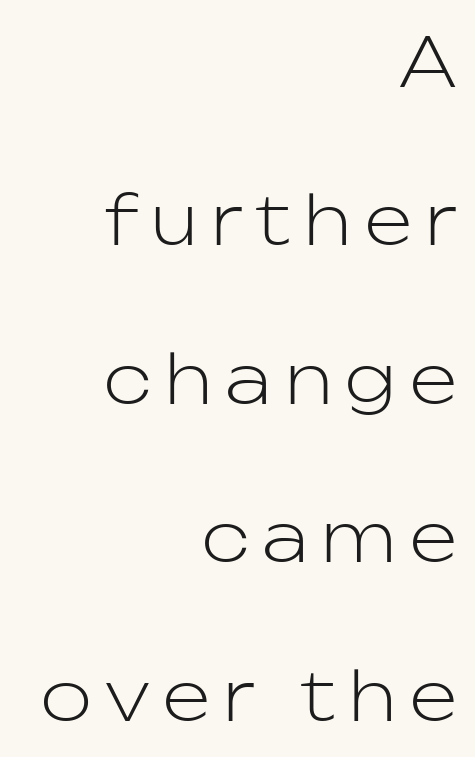
The image shows 68 px light sans-serif type, upright; set right-aligned, loose line spacing (2.33x), unusually wide letter spacing (+0.2 em), not underlined; low stroke contrast and a medium x-height.
